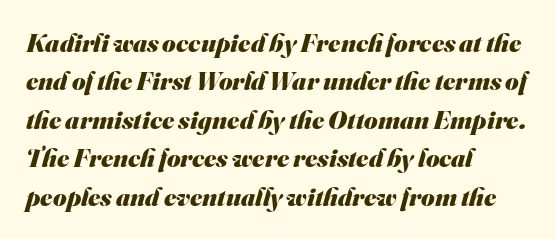
{"bold": "yes", "underline": "no", "align": "left", "line_spacing": "normal", "line_spacing_ratio": 1.48, "letter_spacing": "normal", "letter_spacing_em": 0.0, "glyph_px": 26}
